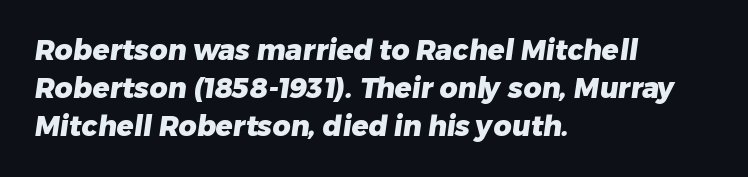
{"serif": "no", "bold": "yes", "weight": "heavy", "width": "normal", "stroke_contrast": "low", "x_height": "medium", "monospaced": "no", "underline": "no", "align": "left", "line_spacing": "normal", "line_spacing_ratio": 1.35, "letter_spacing": "normal", "letter_spacing_em": 0.0, "glyph_px": 28}
